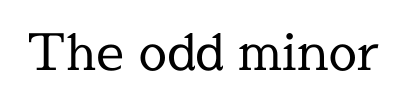
The typeface chosen for these lines features serifs. The string is rendered with underlining switched off. Glyph-to-glyph distance matches everyday printed text. Ordinary non-slanted type is in use.
